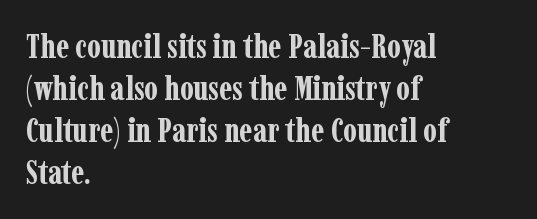
The rag falls on the right side of this text block. These lines keep a tight, regular rhythm from letter to letter. The face used here is proportionally spaced, like ordinary book or web type. The specimen reads as upright at a glance. Check where the strokes stop: tiny serifs finish them off. Only glyphs here, with clear space below each row.
